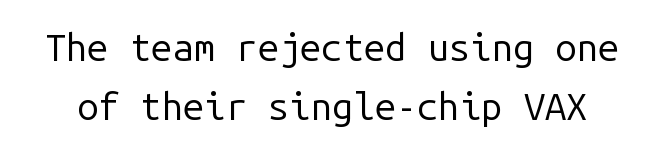
Q: Is the text bold? A: No.
Q: Is the text italic (slanted)? A: No, it is upright.
Q: Is the typeface a serif or a sans-serif typeface? A: Sans-serif.
Q: Is the text underlined? A: No.
Q: Is the spacing between letters normal or unusually wide? A: Normal.
Q: Is the spacing between lines tight, normal or loose? A: Normal.
Q: Width (condensed, normal, or wide)? A: Normal.
Q: Stroke contrast? A: Low.
Q: x-height? A: Medium.
Q: Monospaced? A: Yes.
